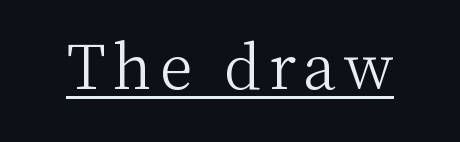
Q: Is the text bold? A: No.
Q: Is the text italic (slanted)? A: No, it is upright.
Q: Is the typeface a serif or a sans-serif typeface? A: Serif.
Q: Is the text underlined? A: Yes.
Q: Width (condensed, normal, or wide)? A: Normal.
Q: Stroke contrast? A: Medium.
Q: x-height? A: Medium.
Q: Monospaced? A: No.
